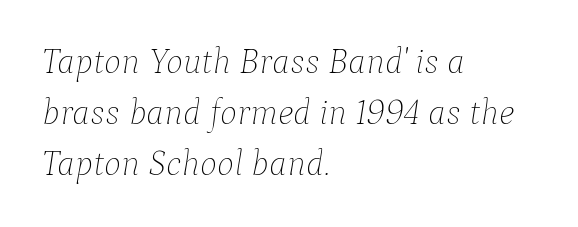
{"italic": "yes", "lean": "right", "slant_degrees": 9, "bold": "no", "weight": "thin", "width": "normal", "stroke_contrast": "low", "x_height": "medium", "monospaced": "no", "underline": "no", "align": "left", "line_spacing": "normal", "line_spacing_ratio": 1.41, "letter_spacing": "normal", "letter_spacing_em": 0.0, "glyph_px": 36}
